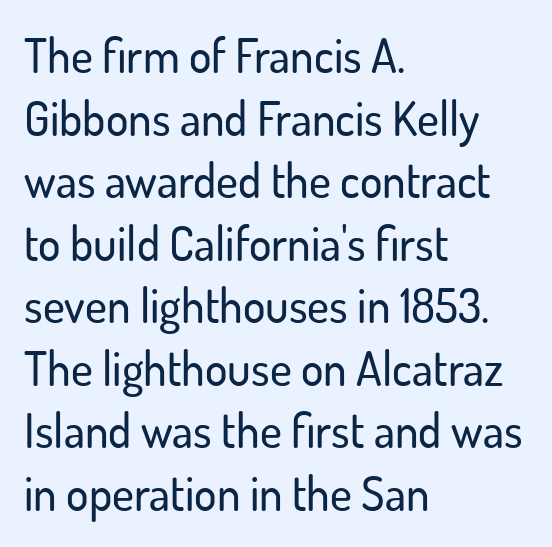
Q: Is the text italic (slanted)? A: No, it is upright.
Q: Is the typeface a serif or a sans-serif typeface? A: Sans-serif.
Q: Is the text underlined? A: No.
Q: How is the paragraph aligned? A: Left-aligned.
Q: Is the spacing between letters normal or unusually wide? A: Normal.
Q: Is the spacing between lines tight, normal or loose? A: Normal.
Q: Width (condensed, normal, or wide)? A: Normal.
Q: Stroke contrast? A: Low.
Q: x-height? A: Small.
Q: Monospaced? A: No.
